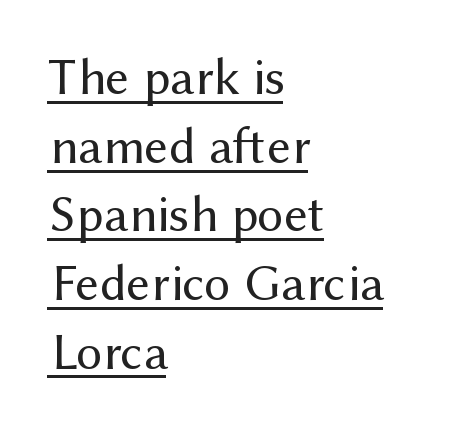
The passage shown is typed in a proportional face where columns would drift. Ink coverage per letter is moderate at most. Honestly, the underline is the first thing you notice here. Typeset ragged right — the left edge is the straight one.
